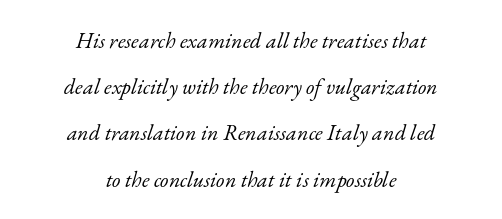
No extra ink here — the face is not bold. Only glyphs here, with clear space below each row. Widely set lines give the paragraph a tall, airy silhouette. Would a proofreader flag this as italicized? Yes. The line texture is even and compact thanks to regular tracking. The compositor balanced each line on the midline.
